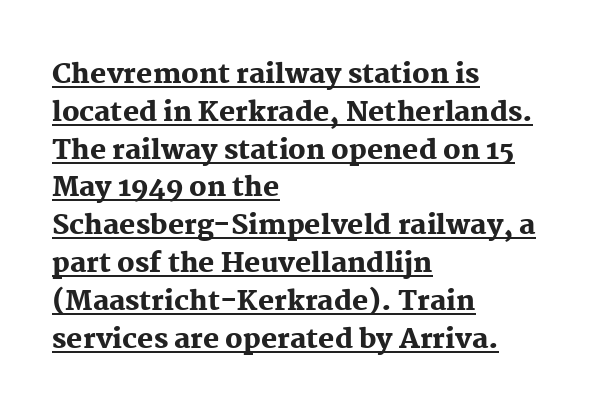
The image shows 27 px bold type, upright; set left-aligned, normal line spacing (1.4x), normal letter spacing, underlined.
